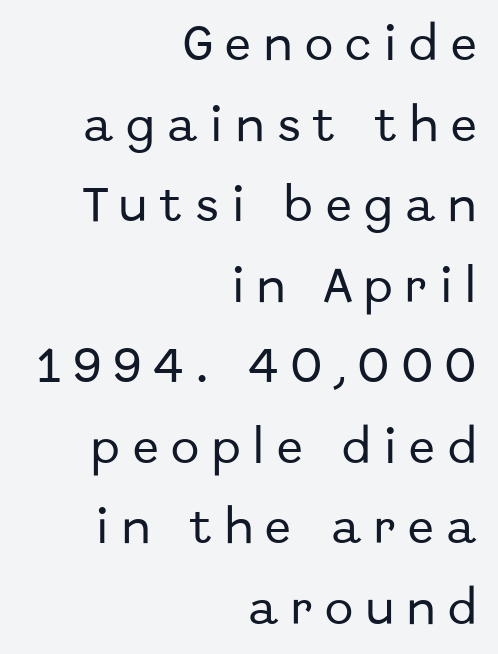
Q: Is the text italic (slanted)? A: No, it is upright.
Q: Is the typeface a serif or a sans-serif typeface? A: Sans-serif.
Q: Is the text underlined? A: No.
Q: How is the paragraph aligned? A: Right-aligned.
Q: Is the spacing between letters normal or unusually wide? A: Unusually wide.
Q: Is the spacing between lines tight, normal or loose? A: Loose.
Q: Width (condensed, normal, or wide)? A: Normal.
Q: Stroke contrast? A: Low.
Q: x-height? A: Medium.
Q: Monospaced? A: No.
